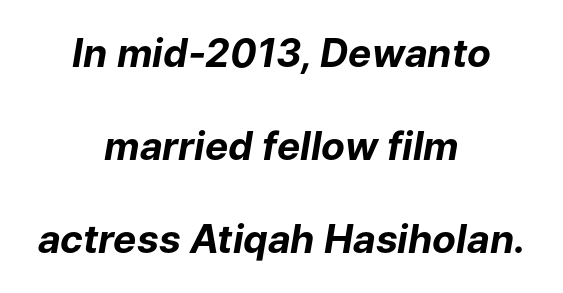
You could not count columns in this text — the font is proportionally spaced. Compared with typical paragraphs, the rows here are farther apart. Typeset on center — no edge is straight. Quick note: italic. Weight: bold. The glyphs are unaccompanied by any horizontal stroke below them.
